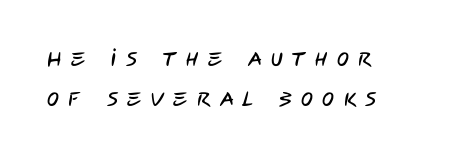
Underline: absent. How are the letters spaced? Widely, with obvious added tracking. The leading is generous, giving the passage an open texture. One-word summary of the alignment: left.
